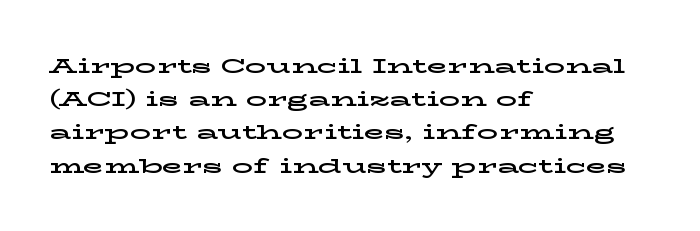
Q: Is the text italic (slanted)? A: No, it is upright.
Q: Is the text underlined? A: No.
Q: How is the paragraph aligned? A: Left-aligned.
Q: Is the spacing between letters normal or unusually wide? A: Normal.
Q: Is the spacing between lines tight, normal or loose? A: Normal.
